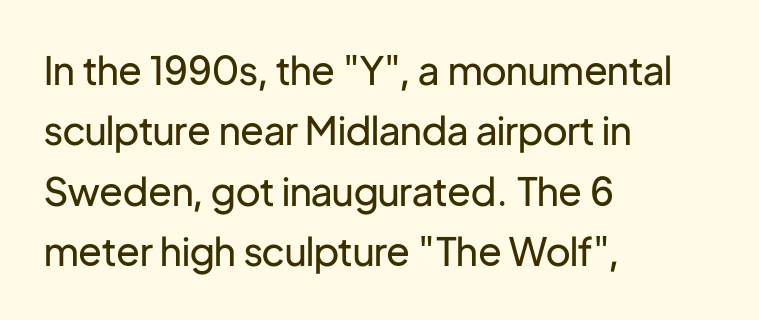
{"serif": "no", "italic": "no", "bold": "no", "weight": "regular", "width": "normal", "stroke_contrast": "low", "x_height": "medium", "monospaced": "no", "underline": "no", "align": "left", "line_spacing": "normal", "line_spacing_ratio": 1.55, "letter_spacing": "normal", "letter_spacing_em": 0.0, "glyph_px": 39}
